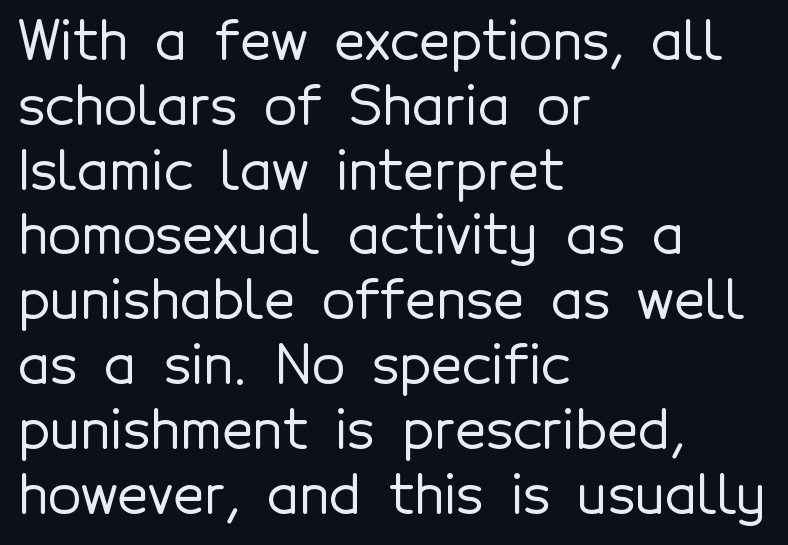
{"serif": "no", "italic": "no", "width": "normal", "x_height": "medium", "monospaced": "no", "underline": "no", "align": "left", "line_spacing_ratio": 1.2, "letter_spacing": "normal", "letter_spacing_em": 0.0, "glyph_px": 54}
